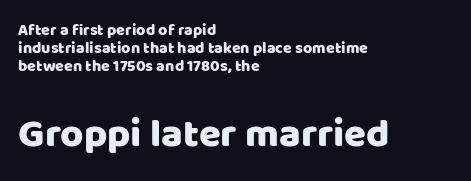
Q: Is the text italic (slanted)? A: No, it is upright.
Q: Is the typeface a serif or a sans-serif typeface? A: Sans-serif.
Q: Is the text underlined? A: No.
Q: How is the paragraph aligned? A: Left-aligned.
Q: Is the spacing between letters normal or unusually wide? A: Normal.
Q: Is the spacing between lines tight, normal or loose? A: Tight.
Q: Which block of text is set in a larger size, the first (top) or the second (bottom)? A: The second (bottom) one.
Q: Width (condensed, normal, or wide)? A: Normal.
Q: Stroke contrast? A: Low.
Q: x-height? A: Large.
Q: Monospaced? A: No.
